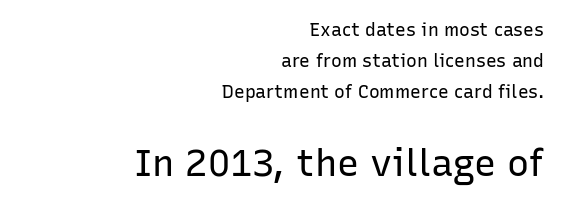
{"serif": "no", "italic": "no", "bold": "no", "weight": "regular", "width": "normal", "stroke_contrast": "low", "x_height": "medium", "monospaced": "no", "underline": "no", "align": "right", "line_spacing_ratio": 1.72, "letter_spacing": "normal", "letter_spacing_em": 0.0, "larger_block": "second", "size_ratio": 2.06, "glyph_px": 37}
